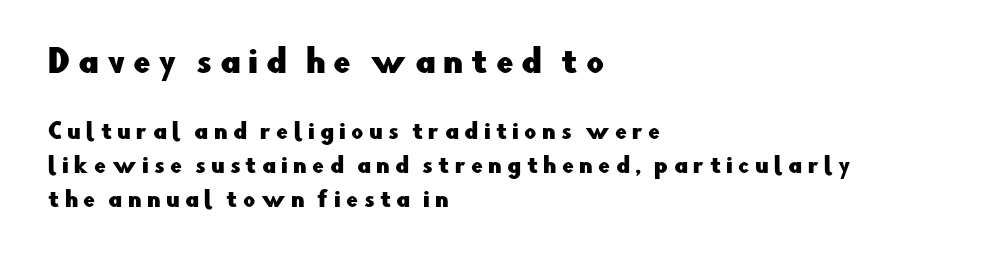
{"serif": "no", "italic": "no", "width": "normal", "stroke_contrast": "low", "x_height": "small", "monospaced": "no", "underline": "no", "align": "left", "line_spacing": "normal", "line_spacing_ratio": 1.6, "letter_spacing": "wide", "letter_spacing_em": 0.25, "larger_block": "first", "size_ratio": 1.48, "glyph_px": 31}
